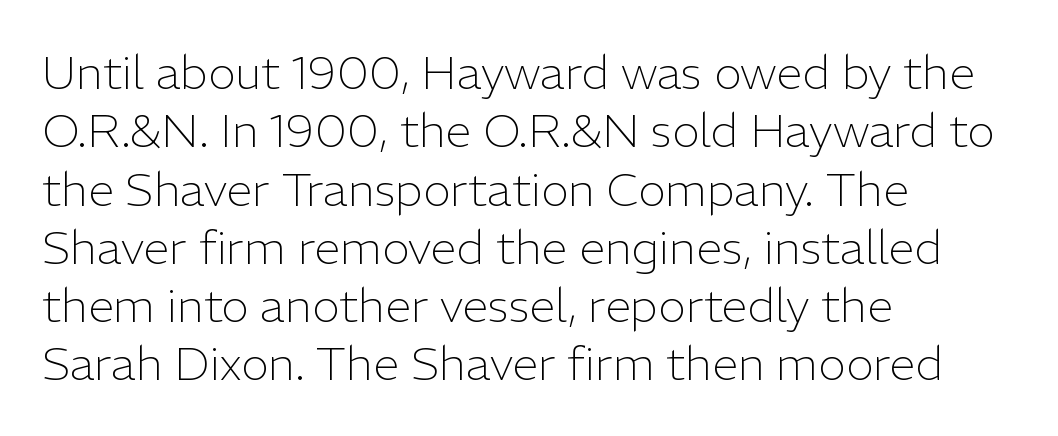
Q: Is the text bold? A: No.
Q: Is the text italic (slanted)? A: No, it is upright.
Q: Is the typeface a serif or a sans-serif typeface? A: Sans-serif.
Q: Is the text underlined? A: No.
Q: How is the paragraph aligned? A: Left-aligned.
Q: Is the spacing between letters normal or unusually wide? A: Normal.
Q: Width (condensed, normal, or wide)? A: Normal.
Q: Stroke contrast? A: Low.
Q: x-height? A: Medium.
Q: Monospaced? A: No.
